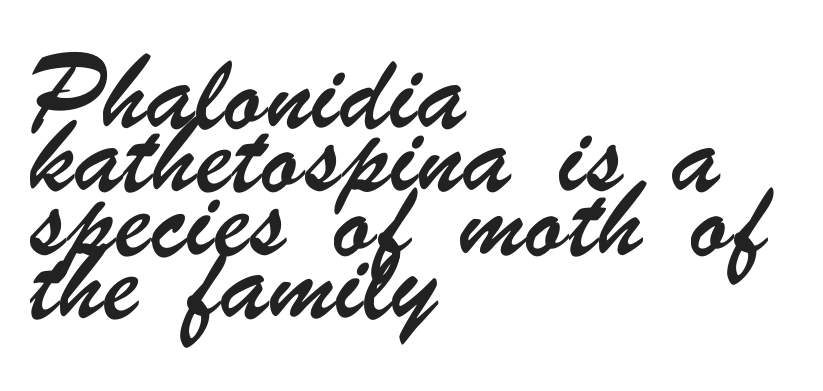
{"serif": "no", "width": "condensed", "stroke_contrast": "low", "x_height": "small", "monospaced": "no", "underline": "no", "align": "left", "line_spacing": "normal", "line_spacing_ratio": 1.32, "letter_spacing": "normal", "letter_spacing_em": 0.0, "glyph_px": 48}
